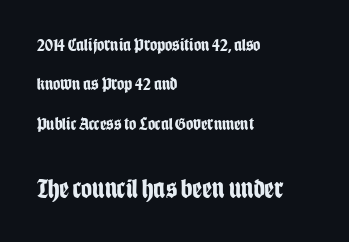
{"italic": "no", "bold": "yes", "underline": "no", "align": "left", "line_spacing": "loose", "line_spacing_ratio": 2.19, "letter_spacing": "normal", "letter_spacing_em": 0.0, "larger_block": "second", "size_ratio": 1.5, "glyph_px": 27}
